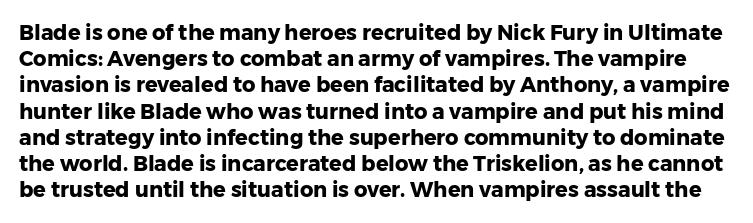
{"italic": "no", "bold": "yes", "underline": "no", "line_spacing": "normal", "line_spacing_ratio": 1.25, "letter_spacing": "normal", "letter_spacing_em": 0.0, "glyph_px": 21}
